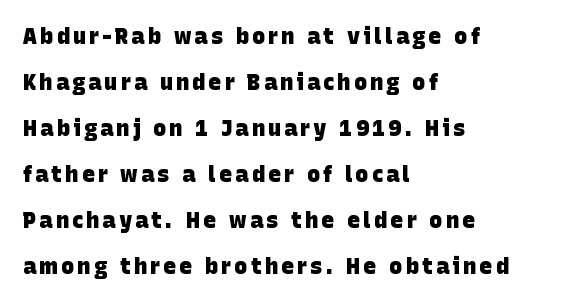
If you measured baseline to baseline, you'd find a long distance. The specimen omits any rule beneath the text block's lines. Typesetter's note: full bold, strokes at maximum text heaviness. All the whitespace from short lines collects on the right.
